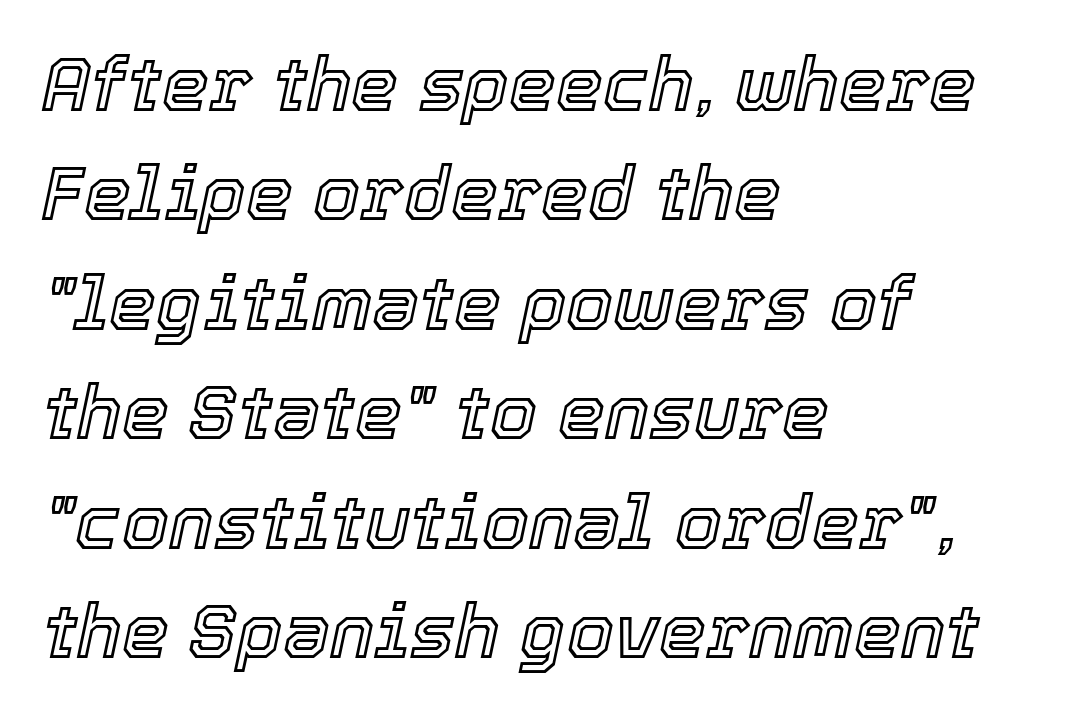
Characters are canted at an angle relative to the baseline's perpendicular. Teacher's note: observe the even left margin — that is flush-left alignment. The space beneath each line is pristine and unruled. Proportional: the letters do not fall into vertical columns.
